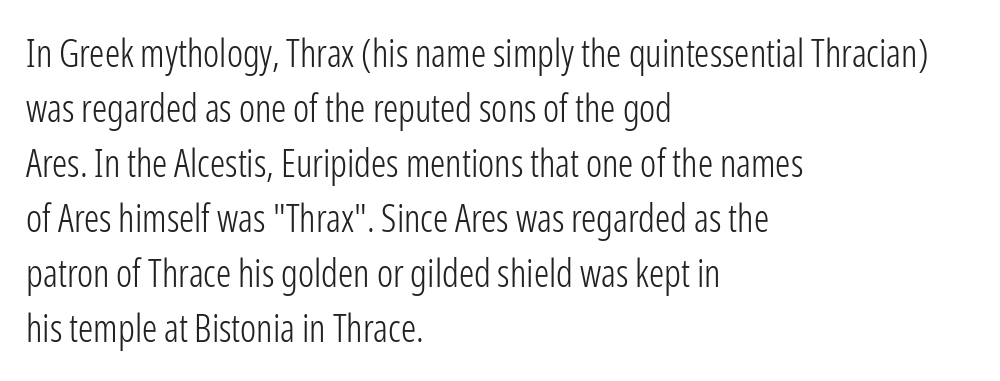
The image shows 38 px light, condensed sans-serif type, upright; set left-aligned, normal line spacing (1.45x), normal letter spacing, not underlined; low stroke contrast and a medium x-height.
